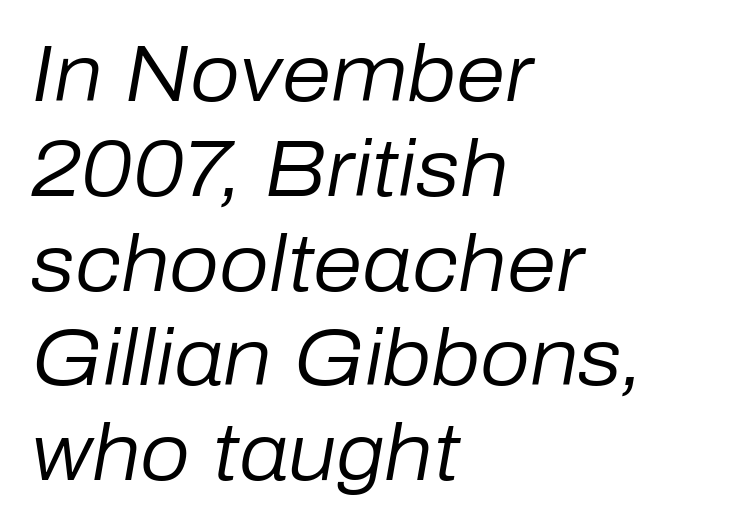
The image shows 79 px regular-weight type, italic (leaning right); set left-aligned, line spacing 1.2x, normal letter spacing, not underlined; low stroke contrast and a medium x-height.
